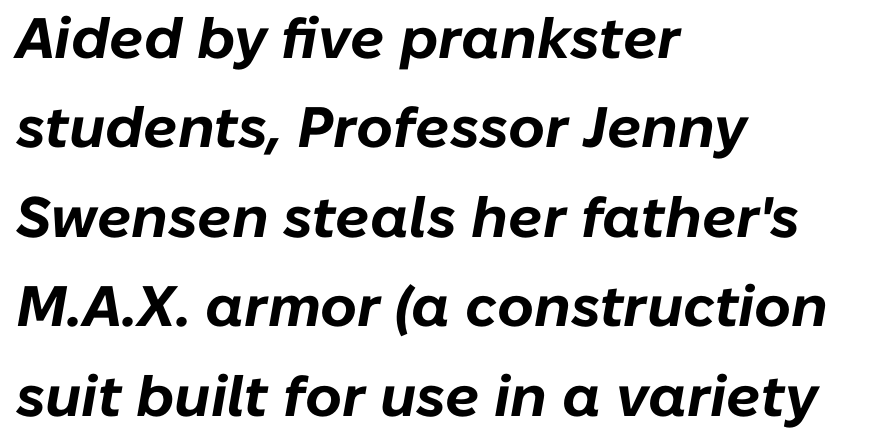
Q: Is the text bold? A: Yes.
Q: Is the text italic (slanted)? A: Yes, it leans right by about 10 degrees.
Q: Is the text underlined? A: No.
Q: How is the paragraph aligned? A: Left-aligned.
Q: Is the spacing between letters normal or unusually wide? A: Normal.
Q: Is the spacing between lines tight, normal or loose? A: Normal.
Q: Width (condensed, normal, or wide)? A: Normal.
Q: Stroke contrast? A: Low.
Q: x-height? A: Medium.
Q: Monospaced? A: No.
